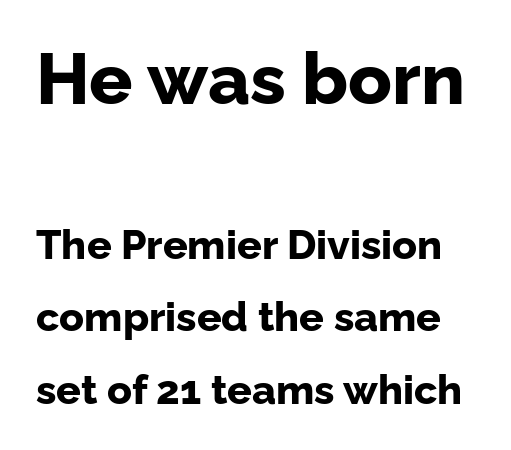
The earlier block is typeset at a bigger size than the later block. Posture: straight, roman, zero tilt. On the weight axis this lands at bold, roughly 700. The glyphs in this specimen are sans serif. These lines keep a tight, regular rhythm from letter to letter.
